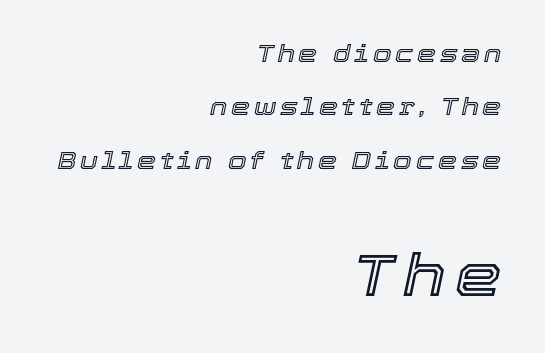
The image shows 59 px text type, italic (leaning right); set right-aligned, loose line spacing (2.22x), not underlined; the second (bottom) block is 2.46x larger; a medium x-height.
